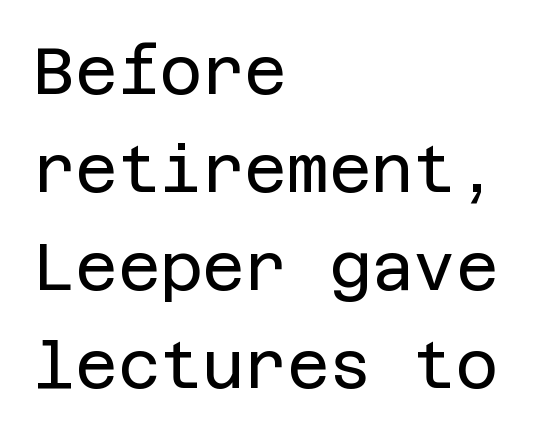
Q: Is the text bold? A: No.
Q: Is the text italic (slanted)? A: No, it is upright.
Q: Is the typeface a serif or a sans-serif typeface? A: Sans-serif.
Q: Is the text underlined? A: No.
Q: How is the paragraph aligned? A: Left-aligned.
Q: Is the spacing between letters normal or unusually wide? A: Normal.
Q: Is the spacing between lines tight, normal or loose? A: Normal.
Q: Width (condensed, normal, or wide)? A: Normal.
Q: Stroke contrast? A: Low.
Q: x-height? A: Large.
